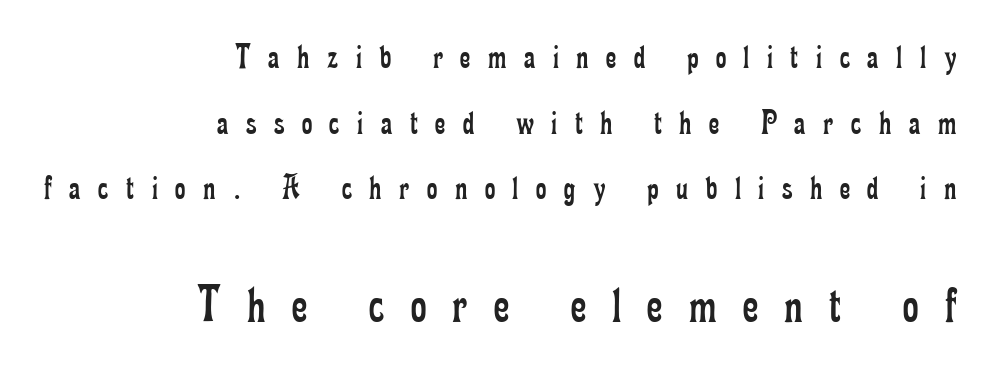
The rag falls on the left side of this text block. A student would notice the bottom passage is typeset larger than what precedes it. The cut favours lightness, reaching ordinary text weight at its darkest. This is serif lettering, the kind often seen in printed books. The string is rendered with underlining switched off. Words appear elongated and porous because spacing is wide.
